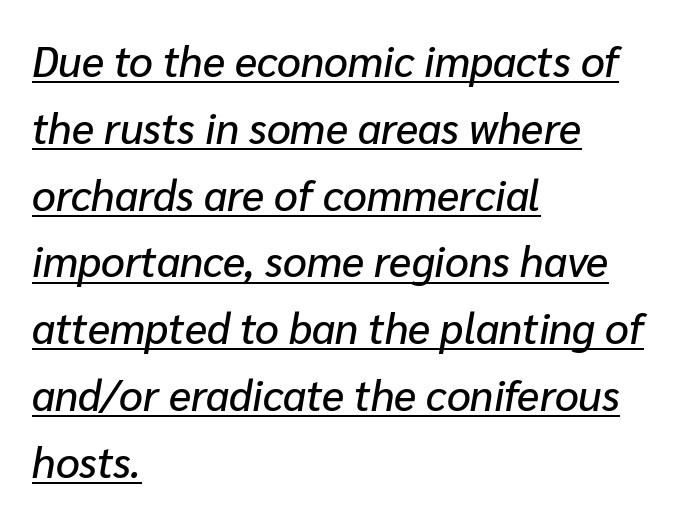
The image shows 42 px text type, italic (leaning right); set left-aligned, normal line spacing (1.59x), normal letter spacing, underlined; low stroke contrast and a medium x-height.
